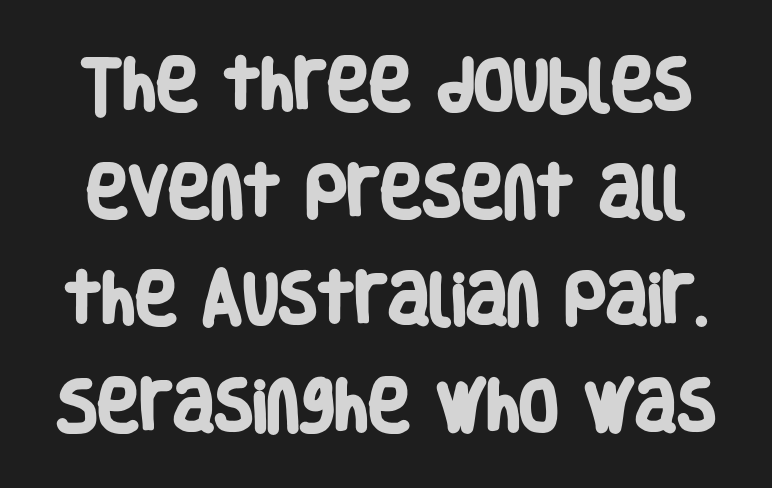
{"serif": "no", "bold": "yes", "weight": "heavy", "width": "condensed", "stroke_contrast": "low", "x_height": "large", "monospaced": "no", "underline": "no", "line_spacing_ratio": 1.88, "letter_spacing": "normal", "letter_spacing_em": 0.0, "glyph_px": 57}
